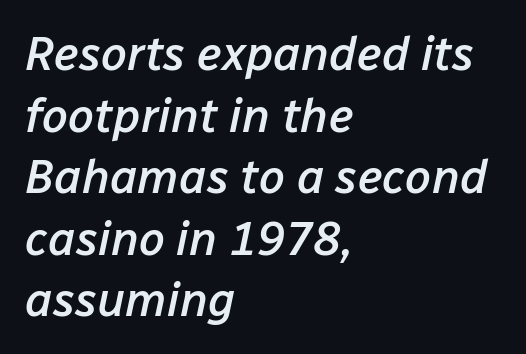
{"italic": "yes", "lean": "right", "slant_degrees": 12, "bold": "semi", "weight": "semibold", "width": "normal", "stroke_contrast": "low", "x_height": "medium", "monospaced": "no", "underline": "no", "align": "left", "line_spacing": "normal", "line_spacing_ratio": 1.31, "letter_spacing": "normal", "letter_spacing_em": 0.0, "glyph_px": 47}
